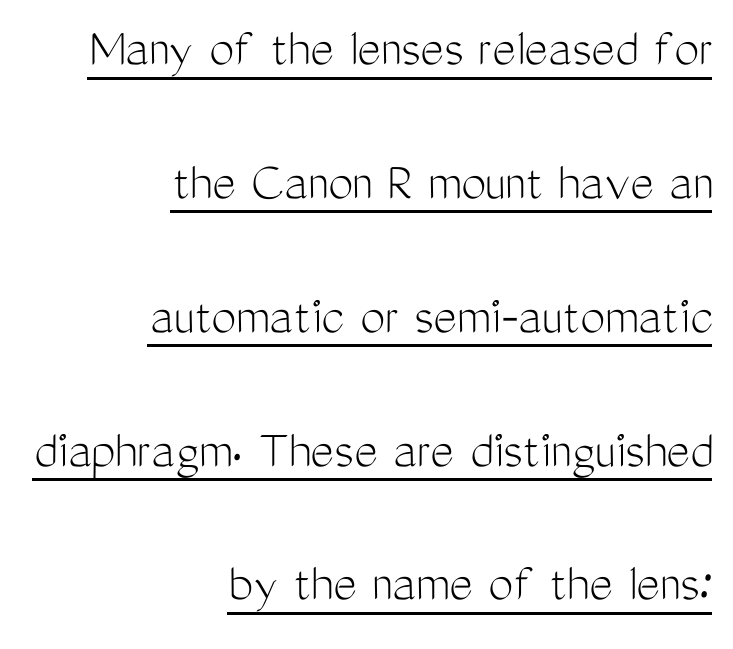
Q: Is the text bold? A: No.
Q: Is the text italic (slanted)? A: No, it is upright.
Q: Is the typeface a serif or a sans-serif typeface? A: Sans-serif.
Q: Is the text underlined? A: Yes.
Q: How is the paragraph aligned? A: Right-aligned.
Q: Is the spacing between letters normal or unusually wide? A: Normal.
Q: Is the spacing between lines tight, normal or loose? A: Loose.
Q: Width (condensed, normal, or wide)? A: Condensed.
Q: Stroke contrast? A: Medium.
Q: x-height? A: Medium.
Q: Monospaced? A: No.
